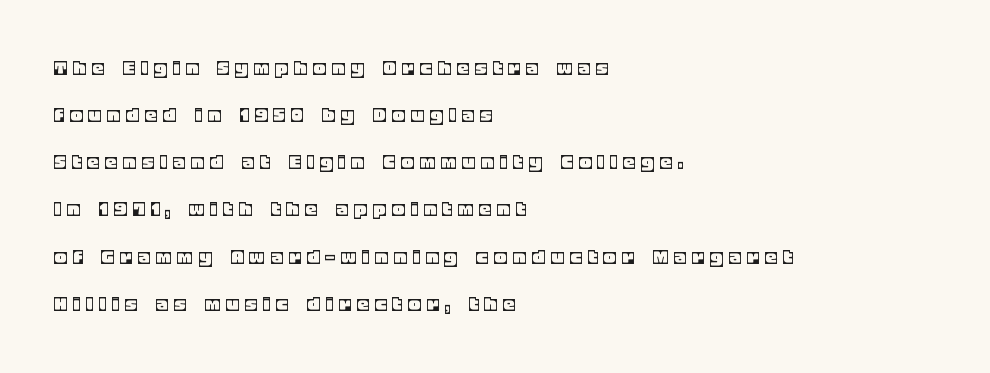
Q: Is the text italic (slanted)? A: No, it is upright.
Q: Is the text underlined? A: No.
Q: How is the paragraph aligned? A: Left-aligned.
Q: Is the spacing between letters normal or unusually wide? A: Unusually wide.
Q: Is the spacing between lines tight, normal or loose? A: Loose.
